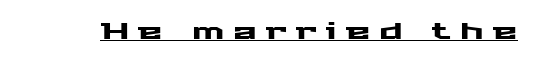
Q: Is the text italic (slanted)? A: No, it is upright.
Q: Is the text underlined? A: Yes.
Q: Is the spacing between letters normal or unusually wide? A: Unusually wide.
